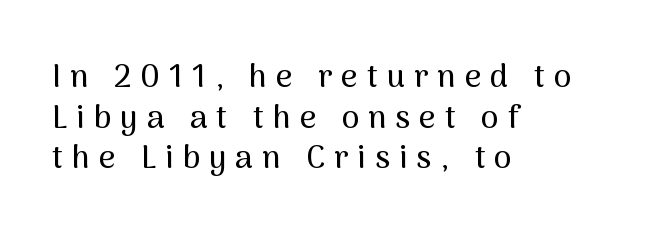
{"serif": "no", "italic": "no", "width": "normal", "stroke_contrast": "medium", "x_height": "medium", "monospaced": "no", "underline": "no", "align": "left", "line_spacing": "normal", "line_spacing_ratio": 1.27, "letter_spacing": "wide", "letter_spacing_em": 0.28, "glyph_px": 32}
